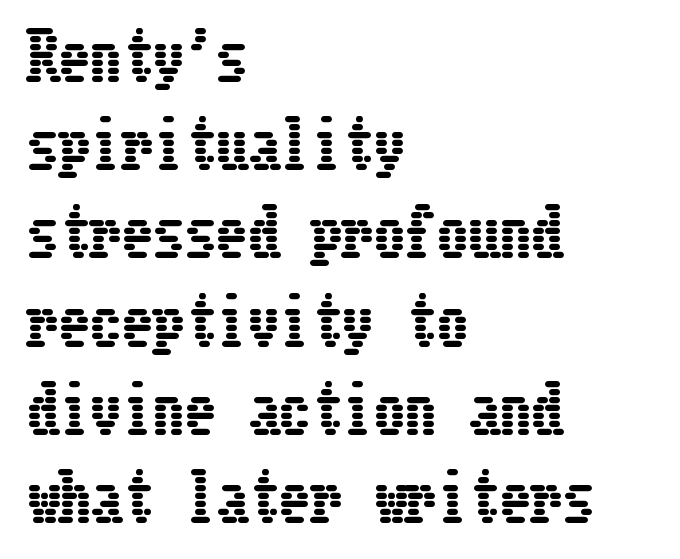
A classic flush-left, rag-right setting is used for this passage. Letter spacing: default. Leading matches the norm, producing a regular column. Any mark beneath the type? The region is blank.
